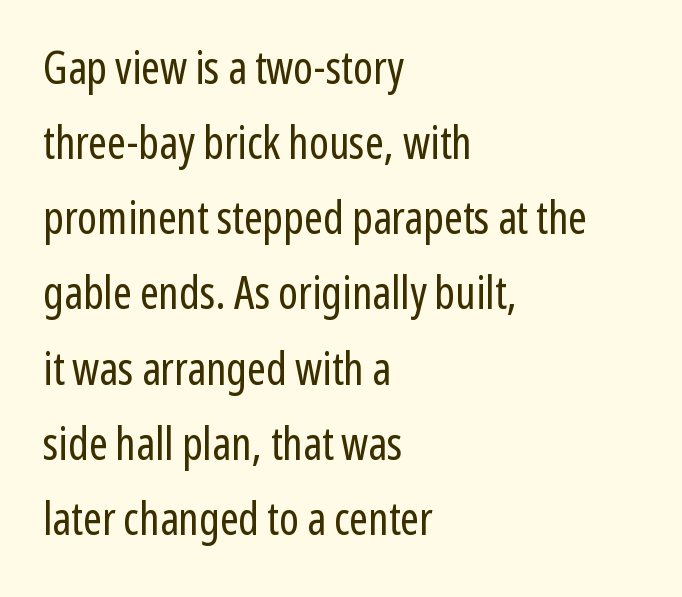
{"serif": "no", "italic": "no", "bold": "no", "weight": "regular", "width": "condensed", "stroke_contrast": "low", "x_height": "medium", "monospaced": "no", "underline": "no", "align": "left", "line_spacing": "normal", "line_spacing_ratio": 1.67, "letter_spacing": "normal", "letter_spacing_em": 0.0, "glyph_px": 45}
